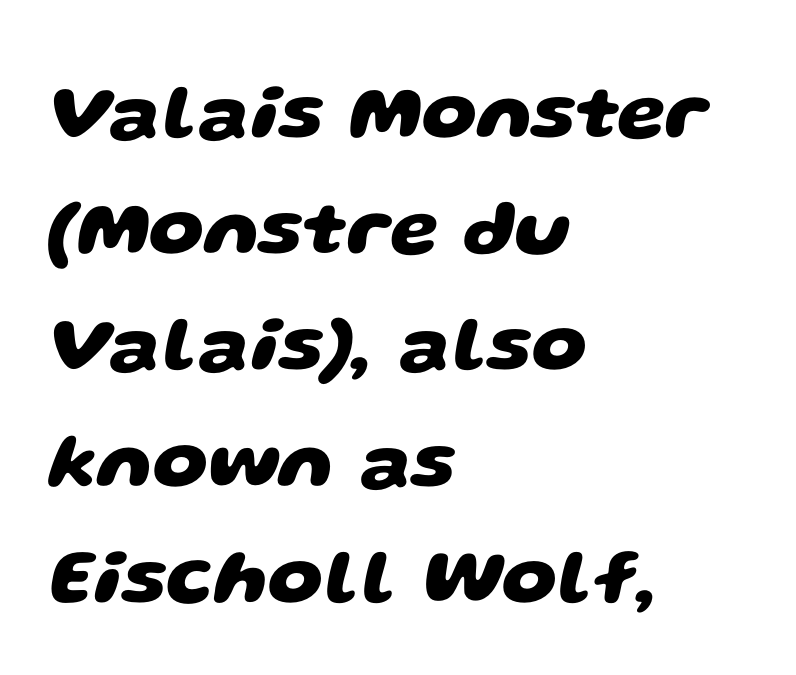
{"serif": "no", "bold": "yes", "weight": "heavy", "width": "wide", "stroke_contrast": "low", "x_height": "large", "monospaced": "no", "underline": "no", "align": "left", "line_spacing": "normal", "line_spacing_ratio": 1.49, "letter_spacing": "normal", "letter_spacing_em": 0.0, "glyph_px": 78}
